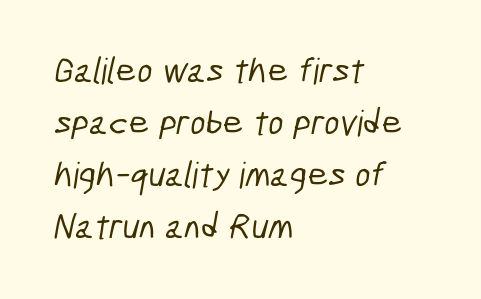
{"serif": "no", "width": "condensed", "stroke_contrast": "low", "x_height": "medium", "monospaced": "no", "underline": "no", "align": "left", "line_spacing": "normal", "line_spacing_ratio": 1.44, "letter_spacing": "normal", "letter_spacing_em": 0.0, "glyph_px": 36}
